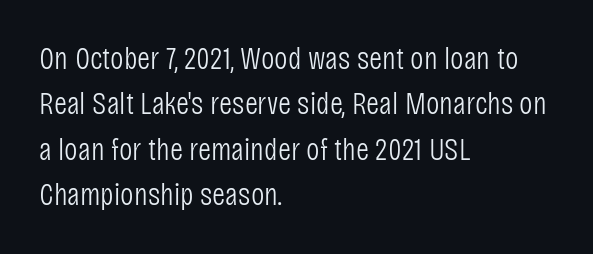
{"serif": "no", "italic": "no", "bold": "no", "weight": "light", "width": "condensed", "stroke_contrast": "low", "x_height": "large", "monospaced": "no", "underline": "no", "align": "left", "line_spacing": "normal", "line_spacing_ratio": 1.42, "letter_spacing": "normal", "letter_spacing_em": 0.0, "glyph_px": 32}
